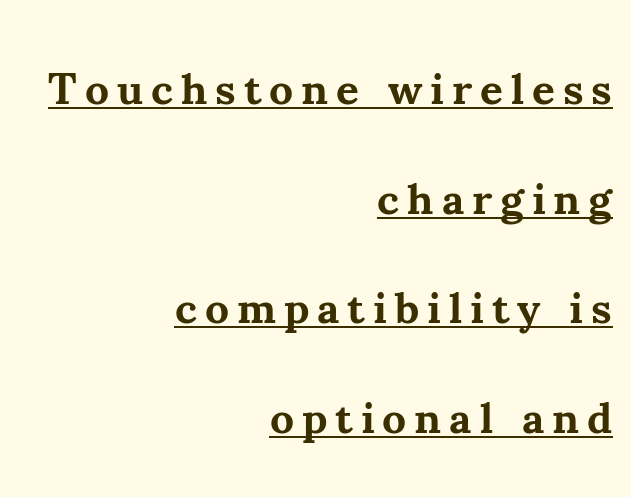
The letters advance in unequal steps, a hallmark of proportional type. Caption: bold face, heavy strokes. Posture: straight, roman, zero tilt. Vertical spacing — loose.
